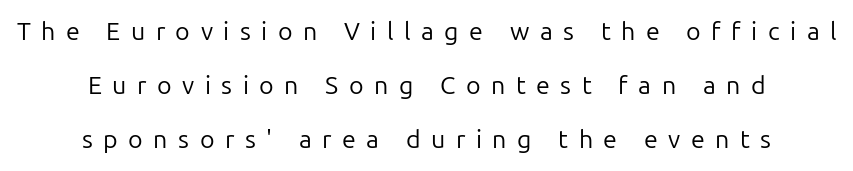
Q: Is the text bold? A: No.
Q: Is the text italic (slanted)? A: No, it is upright.
Q: Is the text underlined? A: No.
Q: How is the paragraph aligned? A: Centered.
Q: Is the spacing between letters normal or unusually wide? A: Unusually wide.
Q: Is the spacing between lines tight, normal or loose? A: Loose.
